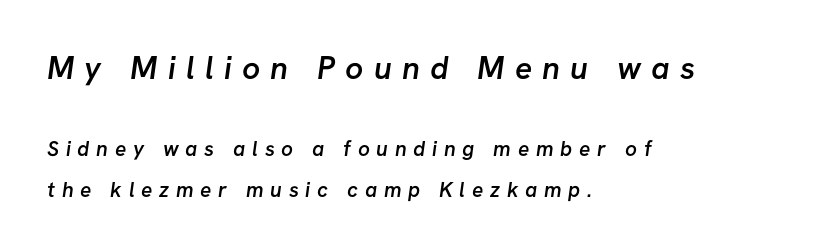
Q: Is the text bold? A: Semi-bold.
Q: Is the typeface a serif or a sans-serif typeface? A: Sans-serif.
Q: Is the text underlined? A: No.
Q: How is the paragraph aligned? A: Left-aligned.
Q: Is the spacing between letters normal or unusually wide? A: Unusually wide.
Q: Is the spacing between lines tight, normal or loose? A: Loose.
Q: Which block of text is set in a larger size, the first (top) or the second (bottom)? A: The first (top) one.
Q: Width (condensed, normal, or wide)? A: Normal.
Q: Stroke contrast? A: Low.
Q: x-height? A: Medium.
Q: Monospaced? A: No.
